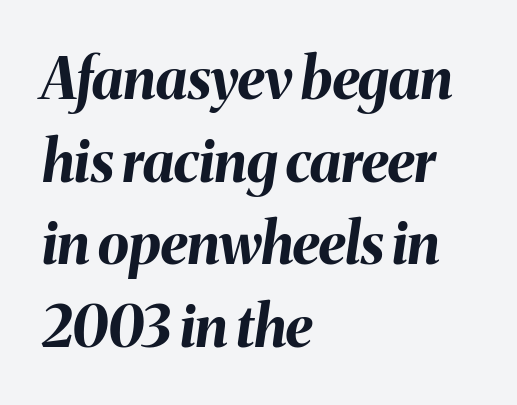
Q: Is the text bold? A: Yes.
Q: Is the text italic (slanted)? A: Yes, it leans right by about 8 degrees.
Q: Is the text underlined? A: No.
Q: How is the paragraph aligned? A: Left-aligned.
Q: Is the spacing between letters normal or unusually wide? A: Normal.
Q: Is the spacing between lines tight, normal or loose? A: Normal.
Q: Width (condensed, normal, or wide)? A: Normal.
Q: Stroke contrast? A: Medium.
Q: x-height? A: Medium.
Q: Monospaced? A: No.
